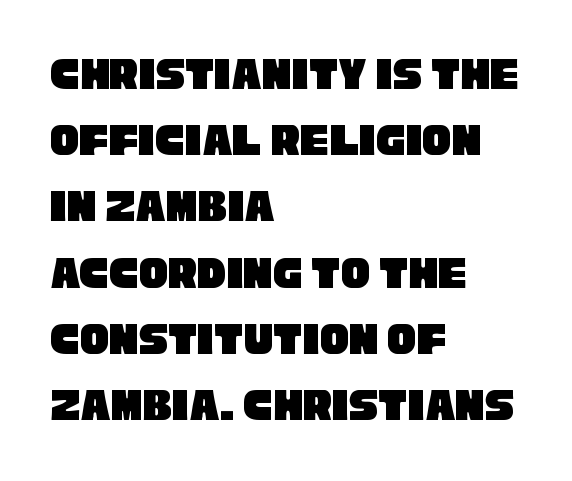
Q: Is the typeface a serif or a sans-serif typeface? A: Sans-serif.
Q: Is the text underlined? A: No.
Q: How is the paragraph aligned? A: Left-aligned.
Q: Is the spacing between letters normal or unusually wide? A: Normal.
Q: Is the spacing between lines tight, normal or loose? A: Normal.
Q: Width (condensed, normal, or wide)? A: Condensed.
Q: Stroke contrast? A: Low.
Q: x-height? A: Large.
Q: Monospaced? A: No.
